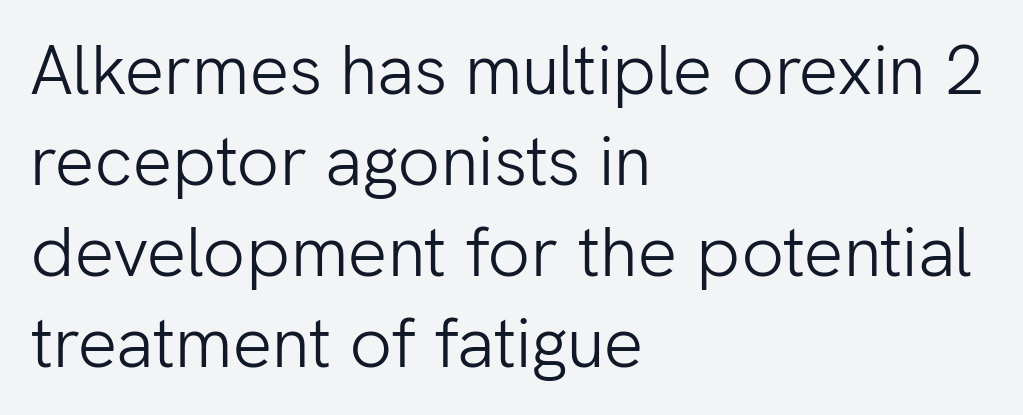
{"serif": "no", "italic": "no", "bold": "no", "weight": "light", "width": "normal", "stroke_contrast": "low", "x_height": "medium", "monospaced": "no", "underline": "no", "align": "left", "line_spacing": "normal", "line_spacing_ratio": 1.3, "letter_spacing": "normal", "letter_spacing_em": 0.0, "glyph_px": 70}
